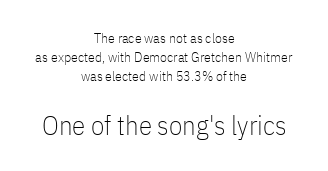
{"italic": "no", "bold": "no", "underline": "no", "align": "center", "line_spacing": "normal", "line_spacing_ratio": 1.36, "letter_spacing": "normal", "letter_spacing_em": 0.0, "larger_block": "second", "size_ratio": 1.93, "glyph_px": 27}
